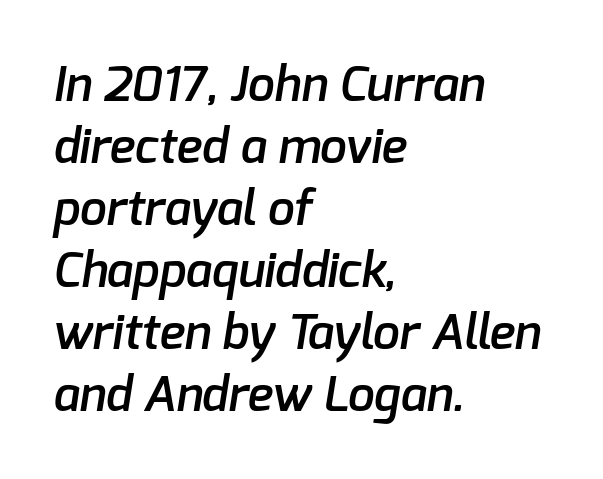
The image shows 48 px semibold sans-serif type; set left-aligned, normal line spacing (1.29x), normal letter spacing, not underlined; low stroke contrast and a medium x-height.
